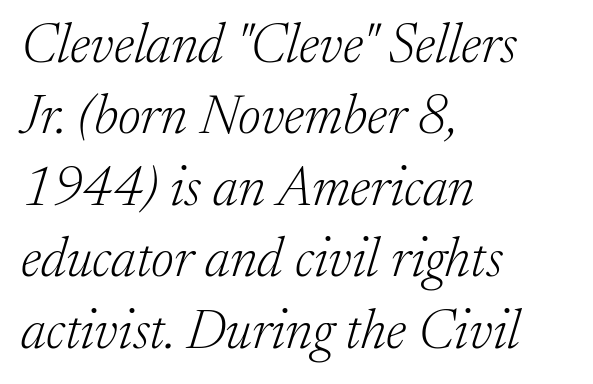
{"serif": "yes", "italic": "yes", "lean": "right", "slant_degrees": 17, "bold": "no", "weight": "light", "width": "normal", "stroke_contrast": "low", "x_height": "medium", "monospaced": "no", "underline": "no", "align": "left", "line_spacing": "normal", "line_spacing_ratio": 1.3, "letter_spacing": "normal", "letter_spacing_em": 0.0, "glyph_px": 55}
